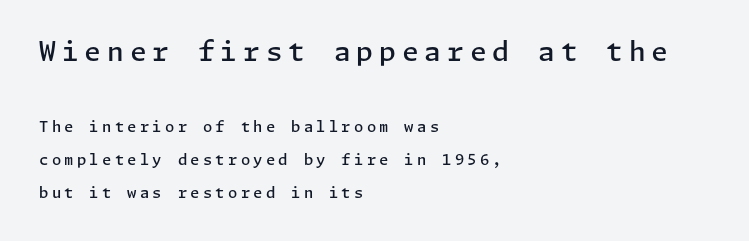
The lines are quadded left. The tracking reads as deliberately expanded to a designer's eye. Type size steps down from the first block to the second. Decoration check: the copy has no underline. Its strokes are somewhat broadened, the hallmark of semibold type. The block of text is sparse from top to bottom, with ample space between rows.
